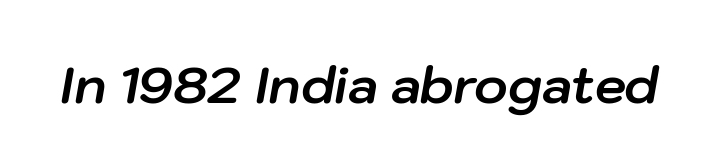
The image shows 50 px bold type, italic (leaning right); set normal letter spacing, not underlined; low stroke contrast and a medium x-height.
